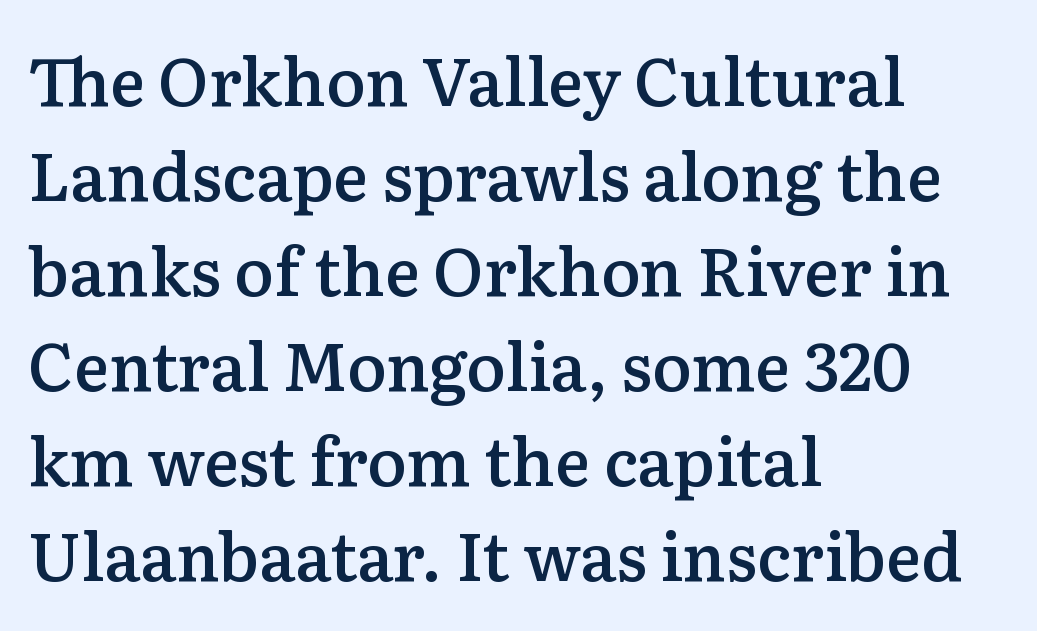
The image shows 66 px semibold serif type, upright; set left-aligned, normal line spacing (1.44x), normal letter spacing, not underlined; low stroke contrast and a medium x-height.
